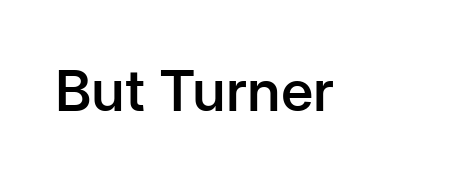
{"serif": "no", "italic": "no", "bold": "semi", "weight": "semibold", "width": "normal", "stroke_contrast": "low", "x_height": "medium", "monospaced": "no", "underline": "no", "letter_spacing": "normal", "letter_spacing_em": 0.0, "glyph_px": 57}
